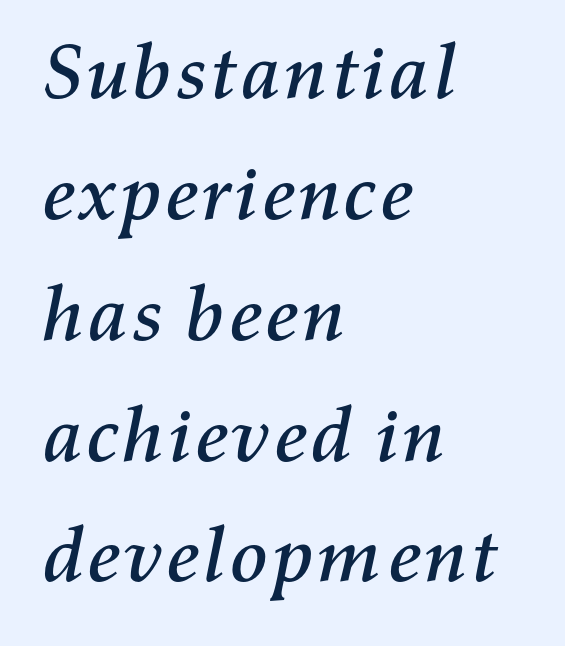
{"italic": "yes", "lean": "right", "slant_degrees": 11, "width": "normal", "stroke_contrast": "medium", "x_height": "medium", "monospaced": "no", "underline": "no", "align": "left", "line_spacing": "normal", "line_spacing_ratio": 1.53, "letter_spacing": "normal", "letter_spacing_em": 0.0, "glyph_px": 79}
